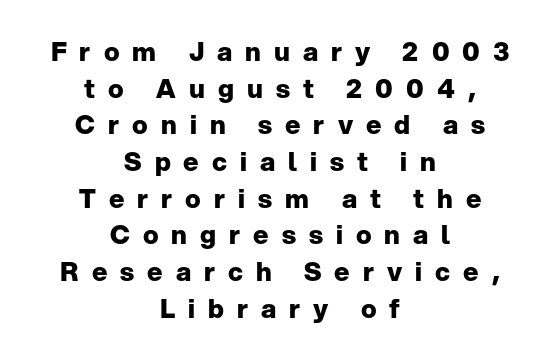
Q: Is the text bold? A: Yes.
Q: Is the text italic (slanted)? A: No, it is upright.
Q: Is the text underlined? A: No.
Q: How is the paragraph aligned? A: Centered.
Q: Is the spacing between letters normal or unusually wide? A: Unusually wide.
Q: Is the spacing between lines tight, normal or loose? A: Normal.
